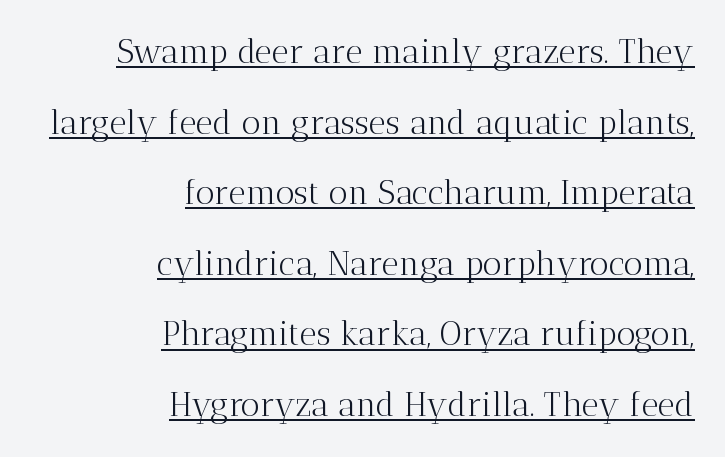
You can tell from the footed stems that serif type was used. You can see a thin bar hugging the bottom of the glyphs. Observe the ordinary spacing: letters are neighbours, not strangers. Stem width sits at or under what a default text font uses.
